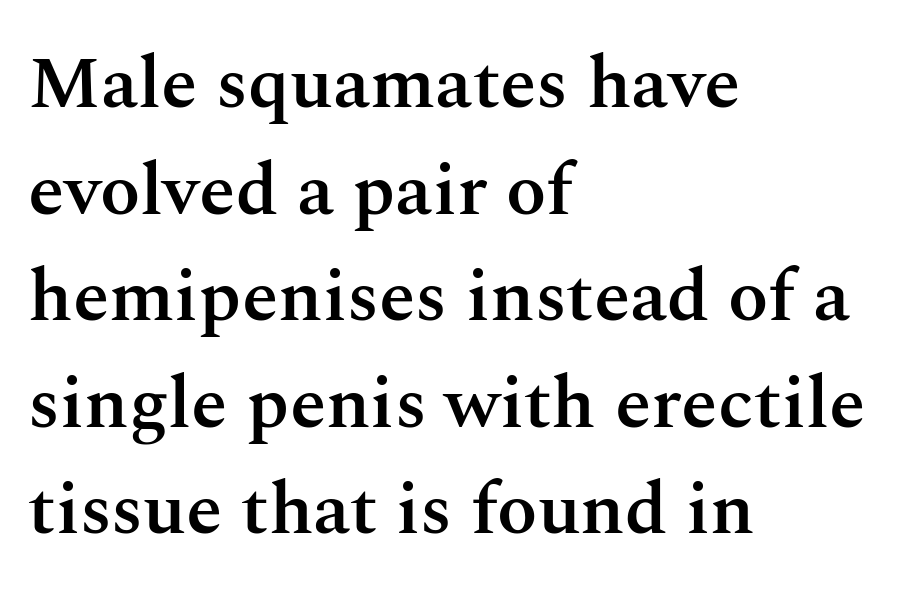
A serif font was chosen for this passage. Emphasis by weight is partial: semibold. Each letter keeps its own natural width here, so spacing adapts to shape. The specimen omits any rule beneath the text block's lines. The letterforms sit shoulder to shoulder at normal distance.
